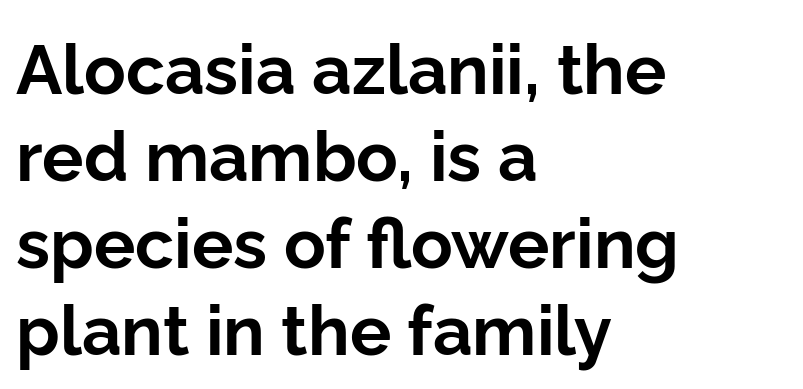
Think of a printed novel: that variable character pitch is what you see here. What kind of face is this? One without serifs — a sans. The gaps between neighbouring characters are ordinary and unremarkable. A clean baseline with only descenders dipping below it. What weight is shown? A full bold with thick strokes.
